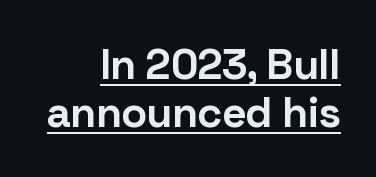
Q: Is the text bold? A: Yes.
Q: Is the text italic (slanted)? A: No, it is upright.
Q: Is the typeface a serif or a sans-serif typeface? A: Sans-serif.
Q: Is the text underlined? A: Yes.
Q: How is the paragraph aligned? A: Right-aligned.
Q: Is the spacing between letters normal or unusually wide? A: Normal.
Q: Is the spacing between lines tight, normal or loose? A: Tight.
Q: Width (condensed, normal, or wide)? A: Normal.
Q: Stroke contrast? A: Low.
Q: x-height? A: Medium.
Q: Monospaced? A: No.
